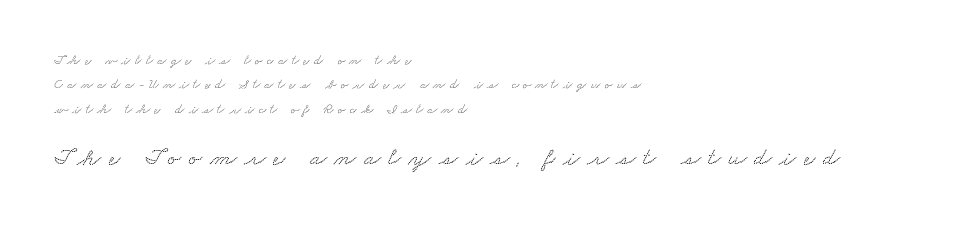
{"underline": "no", "align": "left", "line_spacing_ratio": 1.75, "letter_spacing": "wide", "letter_spacing_em": 0.3, "larger_block": "second", "size_ratio": 1.79, "glyph_px": 25}
